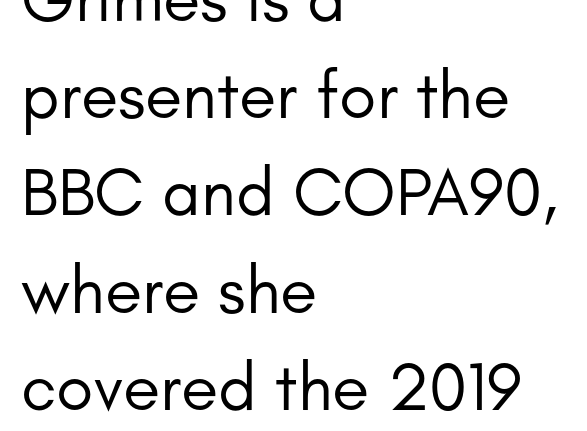
The glyphs are unaccompanied by any horizontal stroke below them. These lines were composed using upright roman letters. No chunkiness to these letters — they're not bold. Layout note: lines flush left. Nothing sits at the stroke ends, so this counts as sans-serif. Summary of vertical rhythm: regular, with standard interline spacing.
